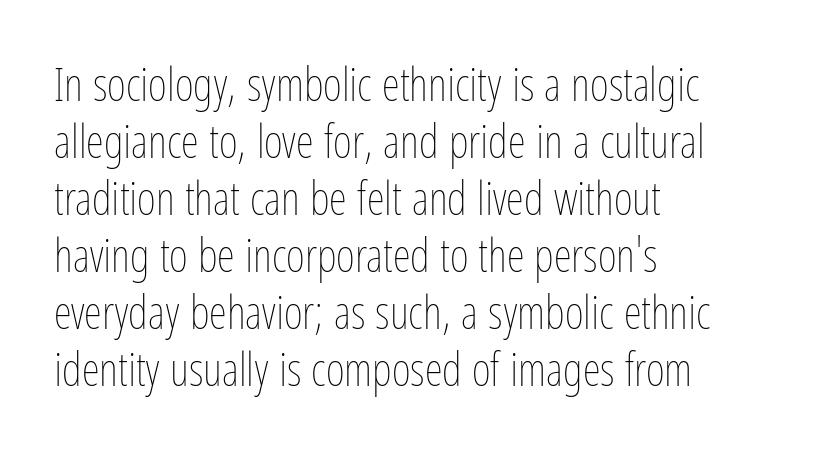
Q: Is the text bold? A: No.
Q: Is the text italic (slanted)? A: No, it is upright.
Q: Is the text underlined? A: No.
Q: How is the paragraph aligned? A: Left-aligned.
Q: Is the spacing between letters normal or unusually wide? A: Normal.
Q: Width (condensed, normal, or wide)? A: Condensed.
Q: Stroke contrast? A: Low.
Q: x-height? A: Medium.
Q: Monospaced? A: No.
